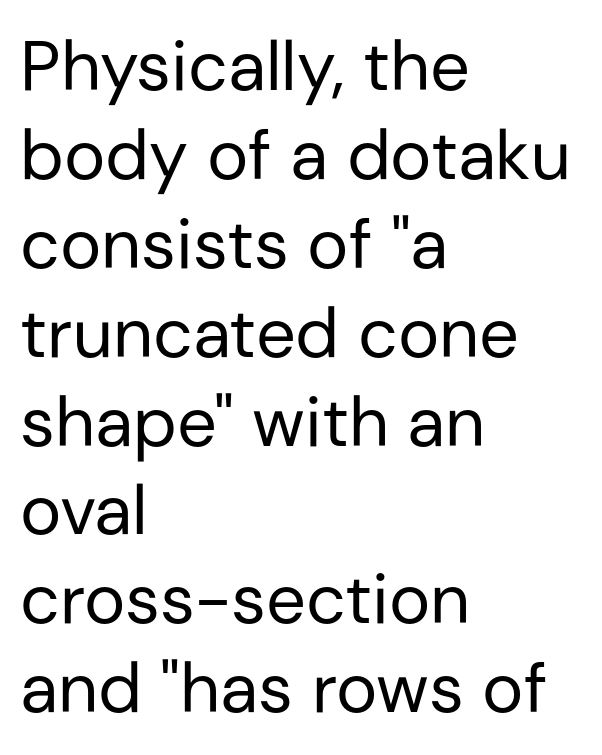
The image shows 70 px regular-weight sans-serif type, upright; set left-aligned, normal line spacing (1.27x), normal letter spacing, not underlined; low stroke contrast and a medium x-height.
